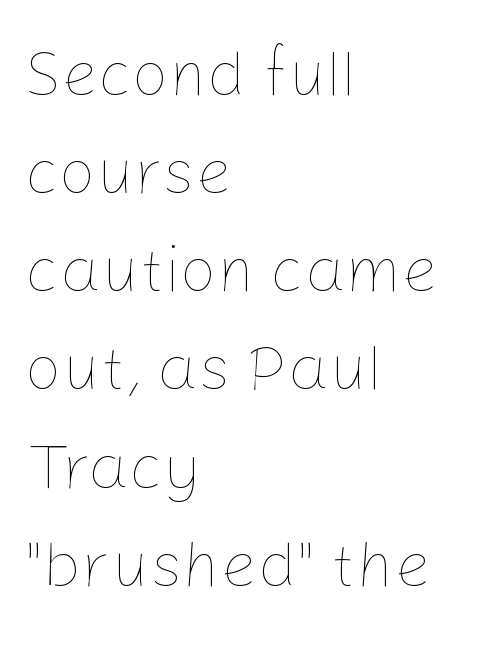
Q: Is the text bold? A: No.
Q: Is the text italic (slanted)? A: No, it is upright.
Q: Is the text underlined? A: No.
Q: How is the paragraph aligned? A: Left-aligned.
Q: Is the spacing between letters normal or unusually wide? A: Normal.
Q: Is the spacing between lines tight, normal or loose? A: Normal.
Q: Width (condensed, normal, or wide)? A: Normal.
Q: Stroke contrast? A: Low.
Q: x-height? A: Medium.
Q: Monospaced? A: No.
